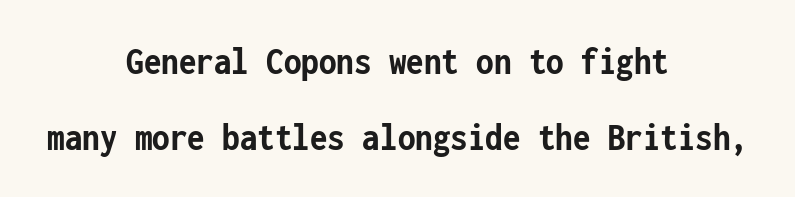
{"serif": "no", "italic": "no", "bold": "yes", "weight": "semibold", "width": "condensed", "stroke_contrast": "low", "x_height": "medium", "monospaced": "yes", "underline": "no", "align": "center", "line_spacing": "loose", "line_spacing_ratio": 1.9, "letter_spacing": "normal", "letter_spacing_em": 0.0, "glyph_px": 40}
